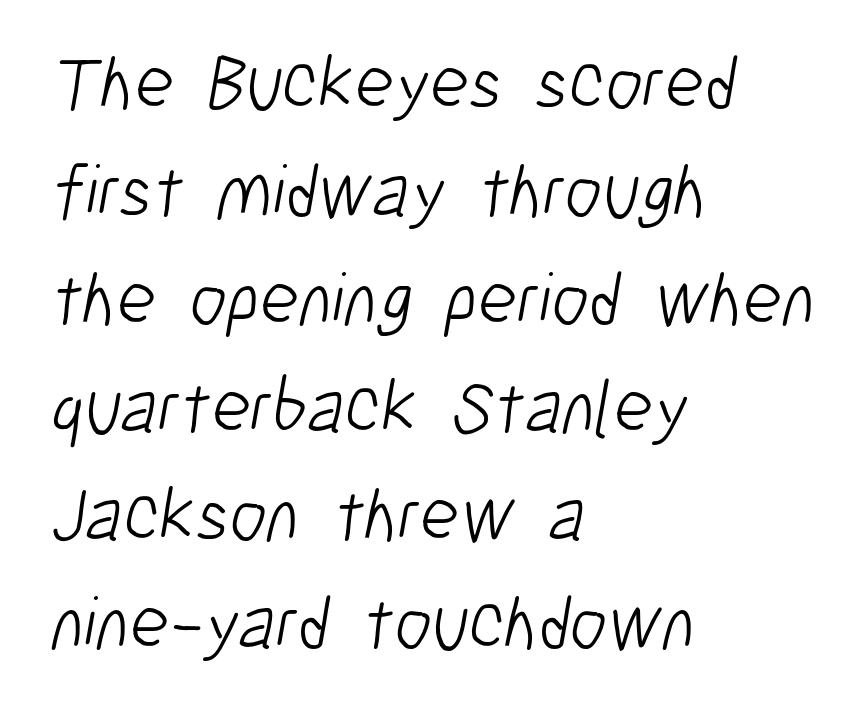
Regarding serifs, this sample does without them. Inter-character spacing is left at the font's built-in metrics. Casual observation: everything's shoved over to the left. Stems and bowls with no extra thickness — not bold. Is this a fixed-width face? No — the glyphs have proportional, varying widths.
